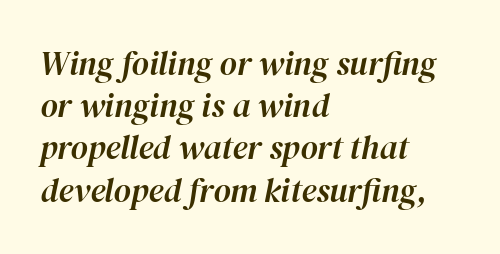
Q: Is the text italic (slanted)? A: Yes, it leans right by about 12 degrees.
Q: Is the text underlined? A: No.
Q: How is the paragraph aligned? A: Left-aligned.
Q: Is the spacing between letters normal or unusually wide? A: Normal.
Q: Is the spacing between lines tight, normal or loose? A: Normal.
Q: Width (condensed, normal, or wide)? A: Normal.
Q: Stroke contrast? A: High.
Q: x-height? A: Medium.
Q: Monospaced? A: No.
